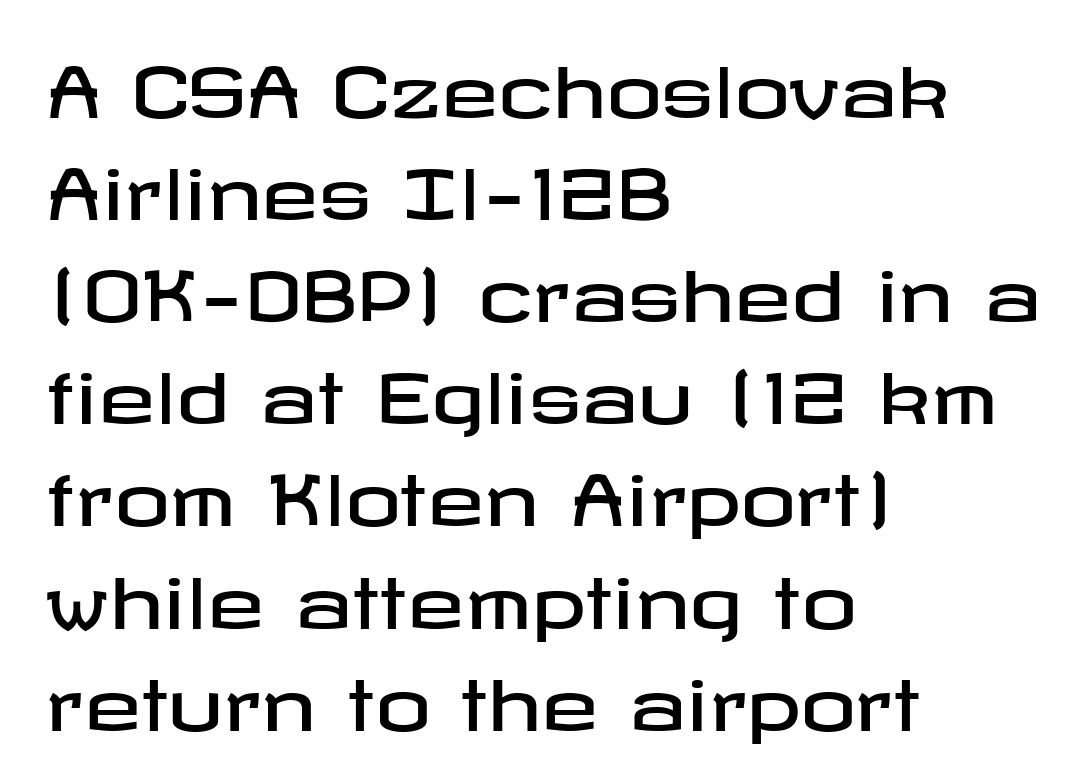
{"serif": "no", "italic": "no", "width": "wide", "stroke_contrast": "low", "x_height": "medium", "underline": "no", "align": "left", "line_spacing": "normal", "line_spacing_ratio": 1.48, "letter_spacing": "normal", "letter_spacing_em": 0.0, "glyph_px": 69}
